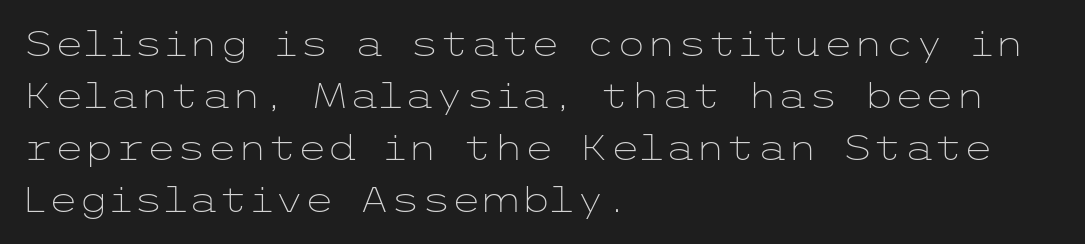
Q: Is the text bold? A: No.
Q: Is the text italic (slanted)? A: No, it is upright.
Q: Is the typeface a serif or a sans-serif typeface? A: Sans-serif.
Q: Is the text underlined? A: No.
Q: How is the paragraph aligned? A: Left-aligned.
Q: Is the spacing between letters normal or unusually wide? A: Normal.
Q: Is the spacing between lines tight, normal or loose? A: Normal.
Q: Width (condensed, normal, or wide)? A: Wide.
Q: Stroke contrast? A: Low.
Q: x-height? A: Medium.
